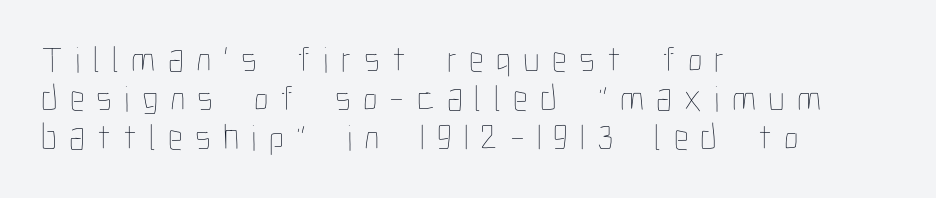
{"italic": "no", "bold": "no", "weight": "thin", "width": "condensed", "stroke_contrast": "low", "x_height": "medium", "monospaced": "no", "underline": "no", "align": "left", "line_spacing": "tight", "line_spacing_ratio": 1.05, "letter_spacing": "wide", "letter_spacing_em": 0.33, "glyph_px": 37}
